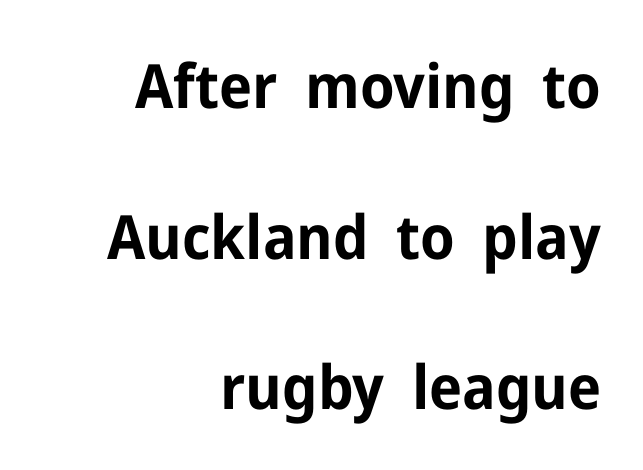
The image shows 61 px bold sans-serif type, upright; set right-aligned, loose line spacing (2.47x), normal letter spacing, not underlined; low stroke contrast and a medium x-height.
